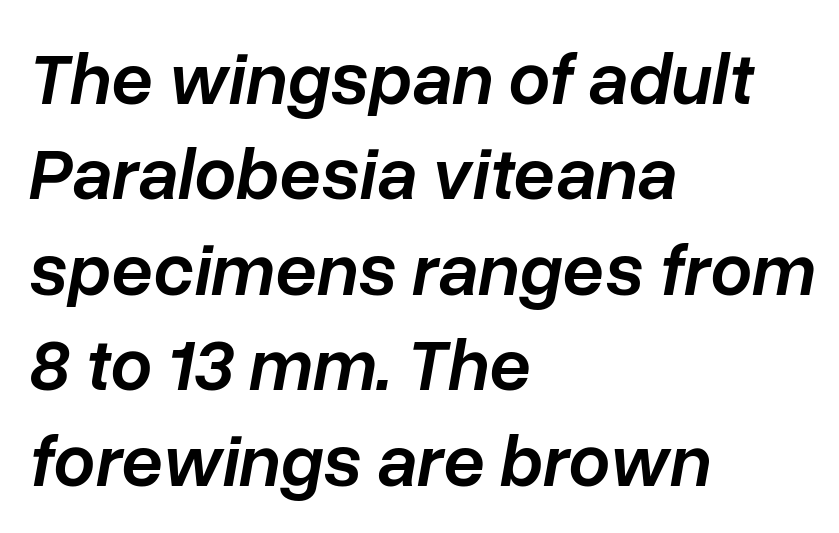
These words are printed semibold, heavier than regular yet not bold. Inter-character spacing is left at the font's built-in metrics. The glyphs are unaccompanied by any horizontal stroke below them. Honestly, the row spacing looks completely unremarkable. Does the lettering tilt? It does — this is italic. Does the copy run flush right? No — it runs flush left.
